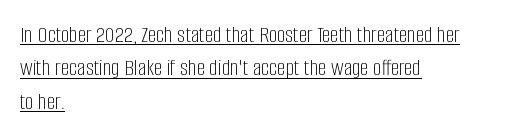
Q: Is the text bold? A: No.
Q: Is the text italic (slanted)? A: No, it is upright.
Q: Is the text underlined? A: Yes.
Q: How is the paragraph aligned? A: Left-aligned.
Q: Is the spacing between letters normal or unusually wide? A: Normal.
Q: Is the spacing between lines tight, normal or loose? A: Normal.
